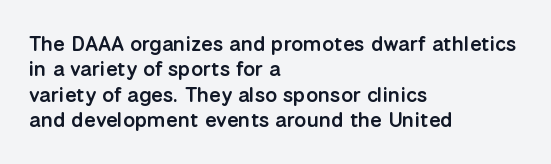
Q: Is the text bold? A: Semi-bold.
Q: Is the text italic (slanted)? A: No, it is upright.
Q: Is the text underlined? A: No.
Q: How is the paragraph aligned? A: Left-aligned.
Q: Is the spacing between letters normal or unusually wide? A: Normal.
